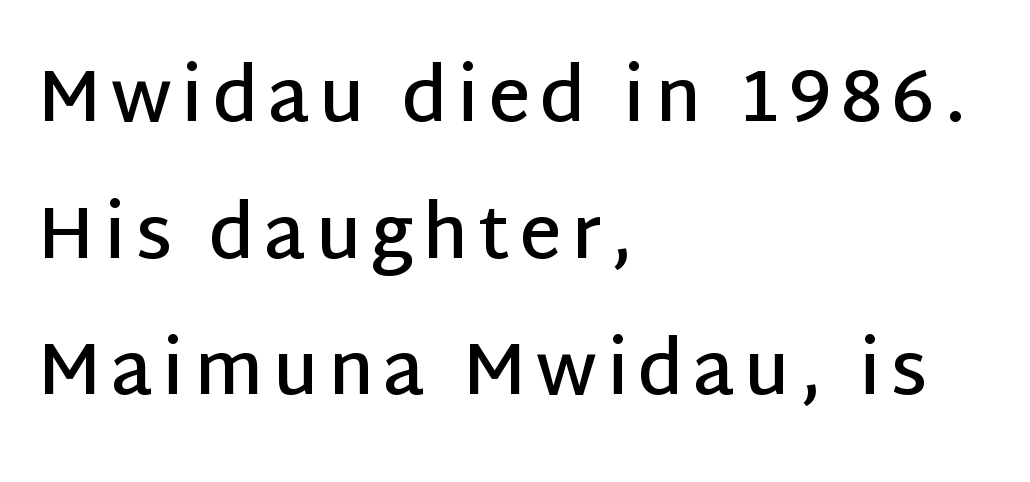
Q: Is the text bold? A: Semi-bold.
Q: Is the text italic (slanted)? A: No, it is upright.
Q: Is the typeface a serif or a sans-serif typeface? A: Sans-serif.
Q: Is the text underlined? A: No.
Q: How is the paragraph aligned? A: Left-aligned.
Q: Width (condensed, normal, or wide)? A: Normal.
Q: Stroke contrast? A: Low.
Q: x-height? A: Large.
Q: Monospaced? A: No.
